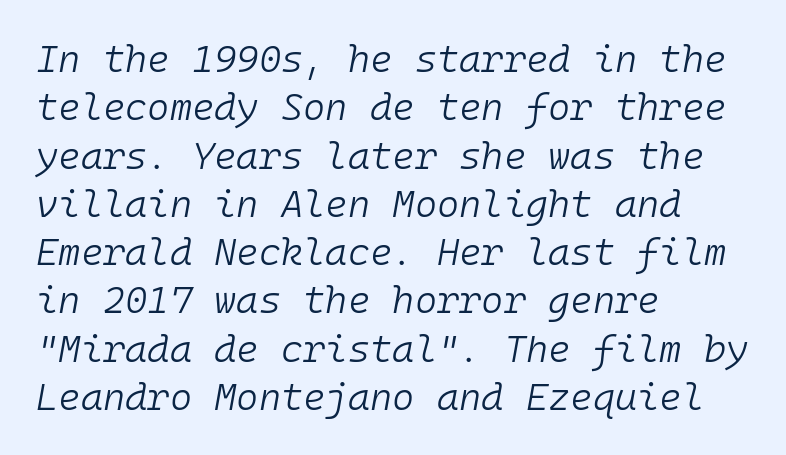
Q: Is the text bold? A: No.
Q: Is the text italic (slanted)? A: Yes, it leans right by about 10 degrees.
Q: Is the text underlined? A: No.
Q: How is the paragraph aligned? A: Left-aligned.
Q: Is the spacing between letters normal or unusually wide? A: Normal.
Q: Is the spacing between lines tight, normal or loose? A: Normal.
Q: Width (condensed, normal, or wide)? A: Normal.
Q: Stroke contrast? A: Low.
Q: x-height? A: Medium.
Q: Monospaced? A: Yes.
